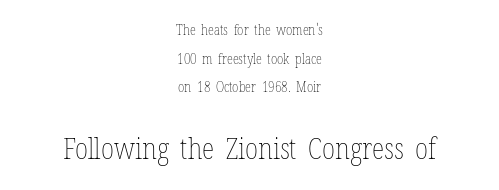
Q: Is the text bold? A: No.
Q: Is the text italic (slanted)? A: No, it is upright.
Q: Is the text underlined? A: No.
Q: How is the paragraph aligned? A: Centered.
Q: Is the spacing between letters normal or unusually wide? A: Normal.
Q: Is the spacing between lines tight, normal or loose? A: Loose.
Q: Which block of text is set in a larger size, the first (top) or the second (bottom)? A: The second (bottom) one.
Q: Width (condensed, normal, or wide)? A: Condensed.
Q: Stroke contrast? A: Low.
Q: x-height? A: Medium.
Q: Monospaced? A: No.
